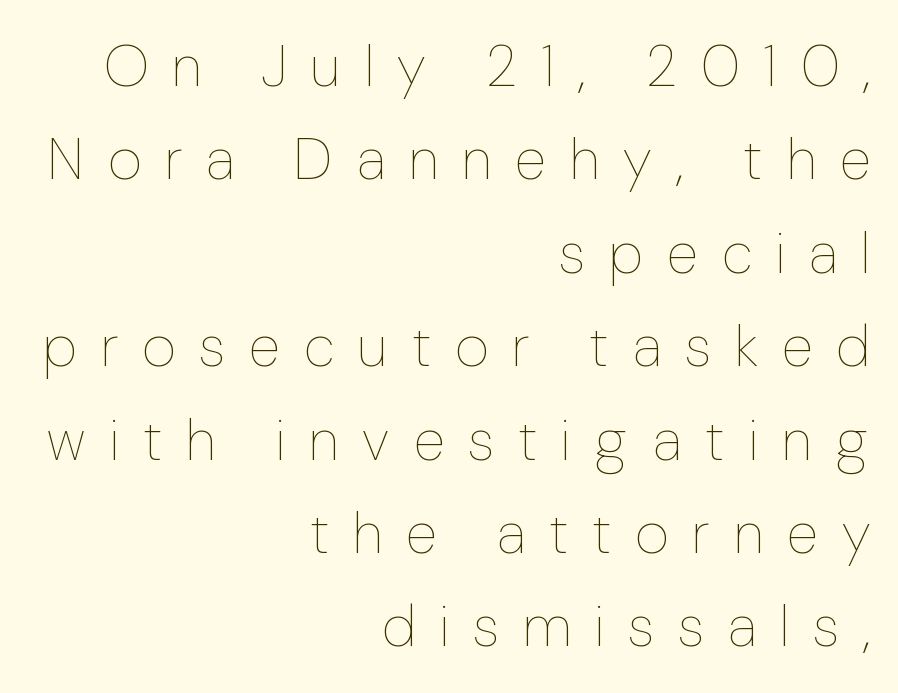
The glyphs are unaccompanied by any horizontal stroke below them. Regarding leading, the lines here are spaced in the standard way. Italic: no, the glyphs are upright roman. The font sits on the lighter half of the weight spectrum, regular included. If you drew a ruler down the right edge, every line would touch it.
